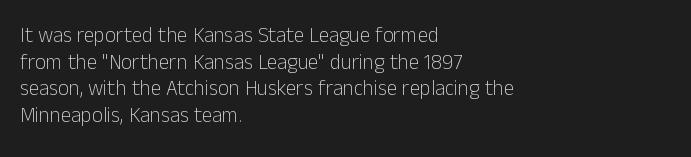
Summary of weight: not heavy and not bold. The vertical gap from one line to the next is medium. The type is set solid horizontally, with unmodified tracking. No italicization has been applied; the sample stays upright. The paragraph shown leans on its left margin. The gap between lines stays unmarked.
